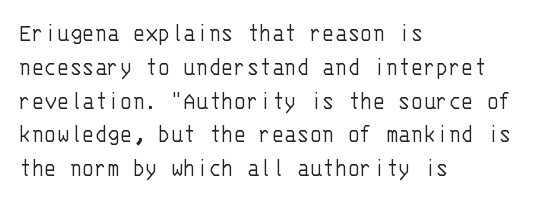
{"italic": "no", "bold": "no", "underline": "no", "align": "left", "line_spacing": "normal", "line_spacing_ratio": 1.3, "letter_spacing": "normal", "letter_spacing_em": 0.0, "glyph_px": 26}
